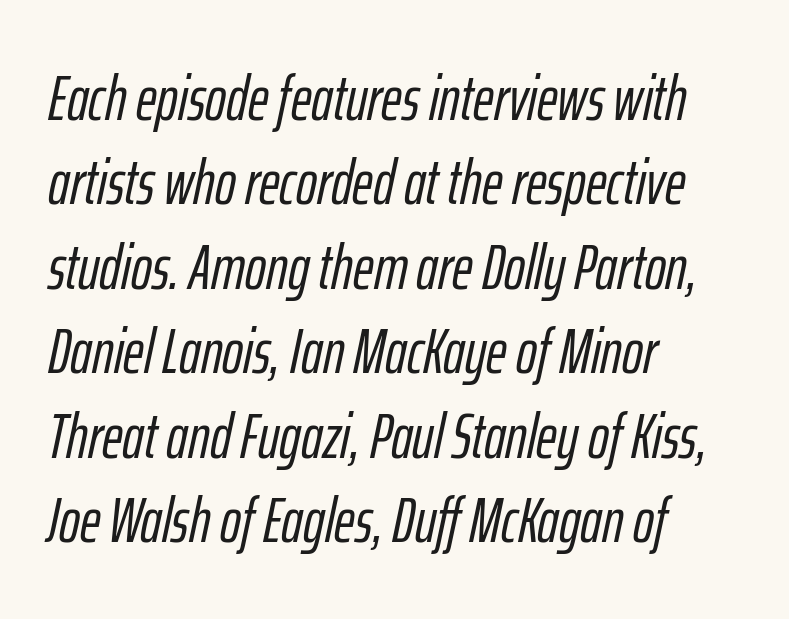
Q: Is the text italic (slanted)? A: Yes, it leans right by about 12 degrees.
Q: Is the text underlined? A: No.
Q: How is the paragraph aligned? A: Left-aligned.
Q: Is the spacing between letters normal or unusually wide? A: Normal.
Q: Is the spacing between lines tight, normal or loose? A: Normal.
Q: Width (condensed, normal, or wide)? A: Condensed.
Q: Stroke contrast? A: Low.
Q: x-height? A: Medium.
Q: Monospaced? A: No.
